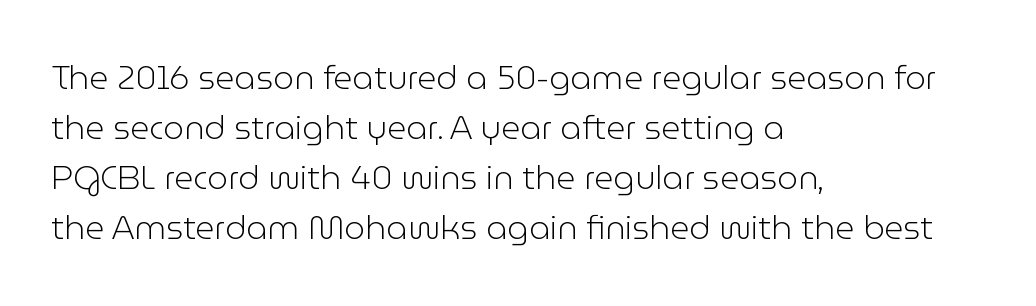
Q: Is the text bold? A: No.
Q: Is the text italic (slanted)? A: No, it is upright.
Q: Is the typeface a serif or a sans-serif typeface? A: Sans-serif.
Q: Is the text underlined? A: No.
Q: How is the paragraph aligned? A: Left-aligned.
Q: Is the spacing between letters normal or unusually wide? A: Normal.
Q: Is the spacing between lines tight, normal or loose? A: Normal.
Q: Width (condensed, normal, or wide)? A: Normal.
Q: Stroke contrast? A: Low.
Q: x-height? A: Medium.
Q: Monospaced? A: No.
